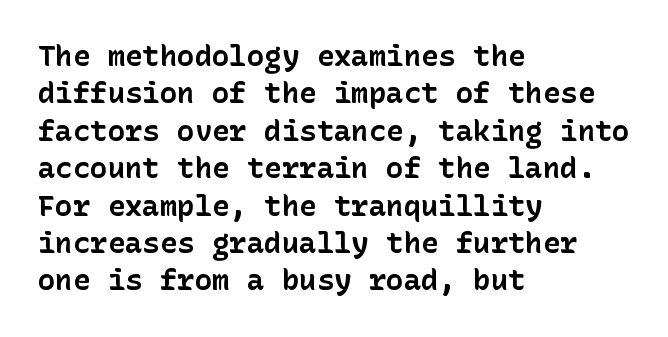
Quick note: interline space is typical. Grotesque or geometric, the face here clearly has no serifs. The rag falls on the right side of this text block. What weight is shown? A full bold with thick strokes. Nobody touched the tracking dial on this one.
